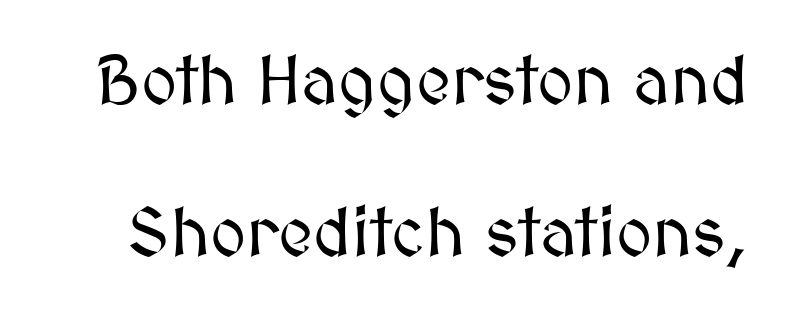
Is the letter spacing exaggerated? No — it looks like the ordinary default. The leading is generous, giving the passage an open texture. A bare baseline throughout the passage. The rendering uses natural spacing where letterforms have individual widths.
